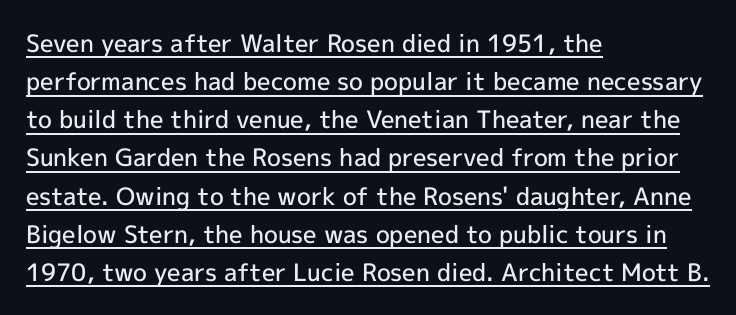
Q: Is the text bold? A: Semi-bold.
Q: Is the text italic (slanted)? A: No, it is upright.
Q: Is the text underlined? A: Yes.
Q: How is the paragraph aligned? A: Left-aligned.
Q: Is the spacing between letters normal or unusually wide? A: Normal.
Q: Is the spacing between lines tight, normal or loose? A: Normal.
